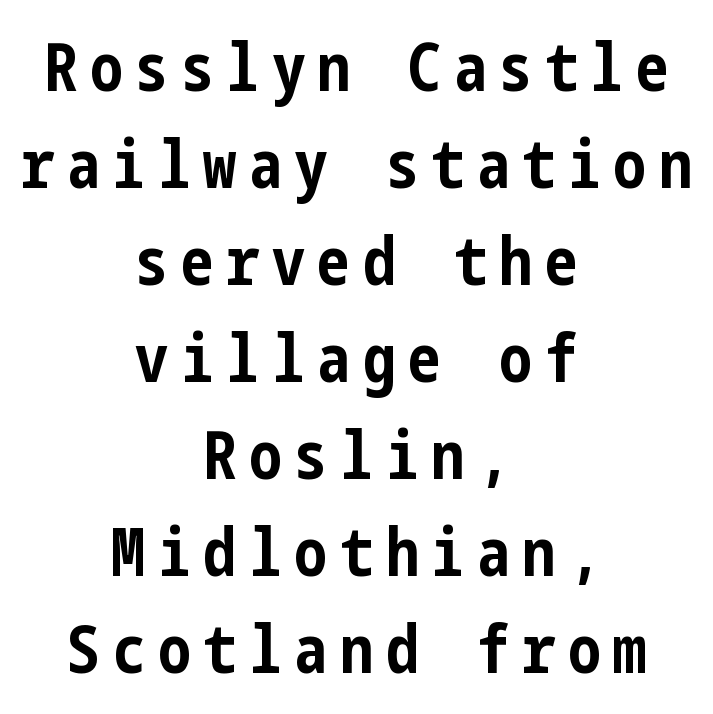
{"serif": "no", "italic": "no", "bold": "yes", "weight": "bold", "width": "condensed", "stroke_contrast": "low", "x_height": "medium", "underline": "no", "align": "center", "line_spacing": "normal", "line_spacing_ratio": 1.47, "glyph_px": 66}
